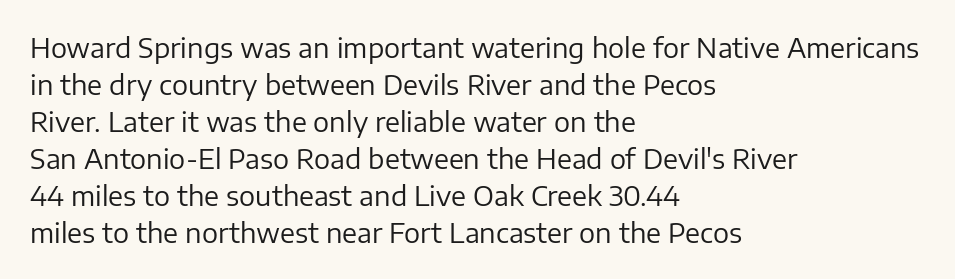
{"italic": "no", "bold": "no", "underline": "no", "align": "left", "line_spacing": "normal", "line_spacing_ratio": 1.37, "letter_spacing": "normal", "letter_spacing_em": 0.0, "glyph_px": 27}
